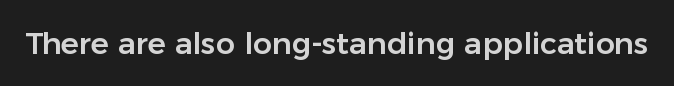
{"serif": "no", "italic": "no", "width": "normal", "stroke_contrast": "low", "x_height": "medium", "monospaced": "no", "underline": "no", "letter_spacing": "normal", "letter_spacing_em": 0.0, "glyph_px": 30}
